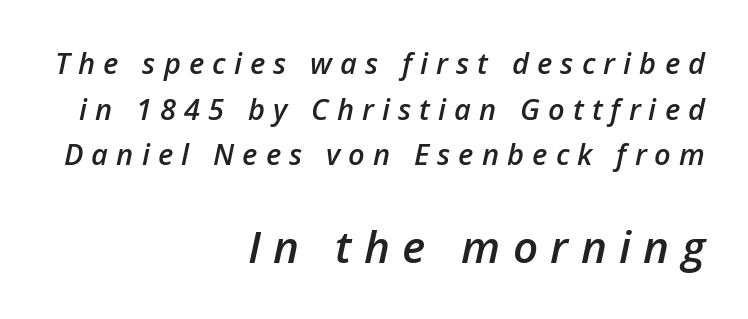
Q: Is the text bold? A: Semi-bold.
Q: Is the text italic (slanted)? A: Yes, it leans right by about 12 degrees.
Q: Is the text underlined? A: No.
Q: How is the paragraph aligned? A: Right-aligned.
Q: Is the spacing between letters normal or unusually wide? A: Unusually wide.
Q: Is the spacing between lines tight, normal or loose? A: Normal.
Q: Which block of text is set in a larger size, the first (top) or the second (bottom)? A: The second (bottom) one.
Q: Width (condensed, normal, or wide)? A: Normal.
Q: Stroke contrast? A: Low.
Q: x-height? A: Medium.
Q: Monospaced? A: No.
